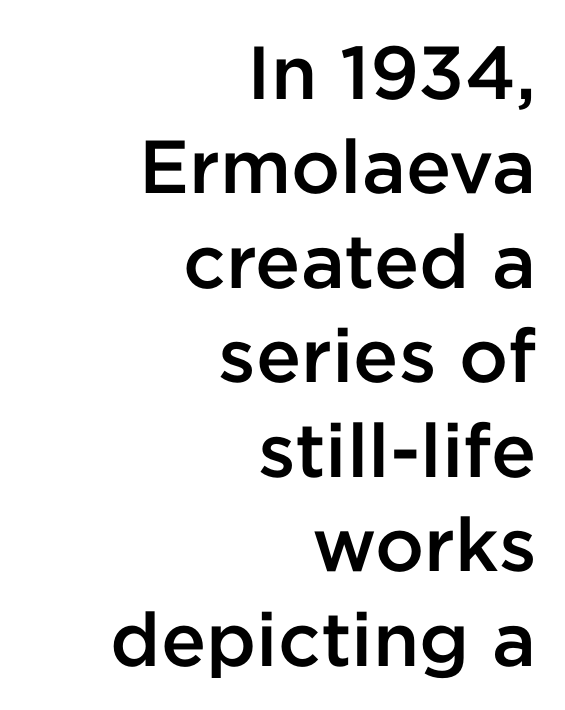
Nope, no serifs anywhere on these letters. Tracking here is standard; glyphs follow each other at the usual distance. Tall strokes in this sample are plumb rather than angled. The zone under the glyphs is completely vacant. The paragraph shown leans on its right margin.
